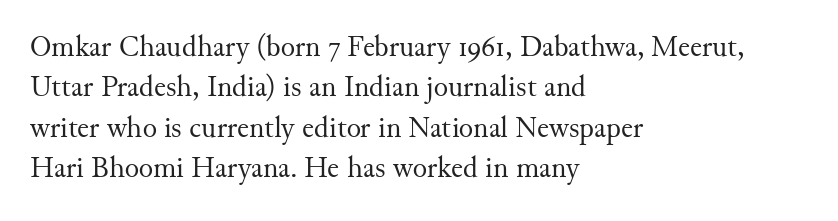
Q: Is the text bold? A: No.
Q: Is the text italic (slanted)? A: No, it is upright.
Q: Is the typeface a serif or a sans-serif typeface? A: Serif.
Q: Is the text underlined? A: No.
Q: How is the paragraph aligned? A: Left-aligned.
Q: Is the spacing between letters normal or unusually wide? A: Normal.
Q: Is the spacing between lines tight, normal or loose? A: Normal.
Q: Width (condensed, normal, or wide)? A: Normal.
Q: Stroke contrast? A: Medium.
Q: x-height? A: Small.
Q: Monospaced? A: No.
